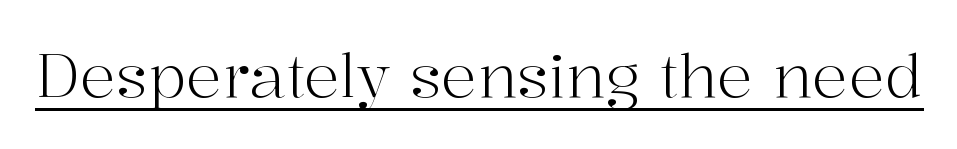
Posture: vertical. Caption: lettering with a line underneath. These lines are rendered in a variable-pitch font. The characters are drawn with everyday or finer stroke widths.
